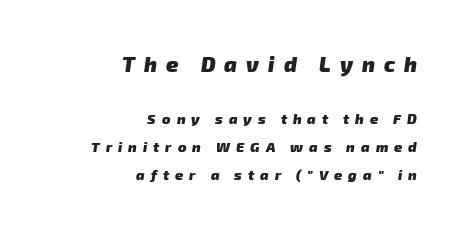
The image shows 21 px bold type; set right-aligned, loose line spacing (2.0x), unusually wide letter spacing (+0.43 em), not underlined; the first (top) block is 1.5x larger.
